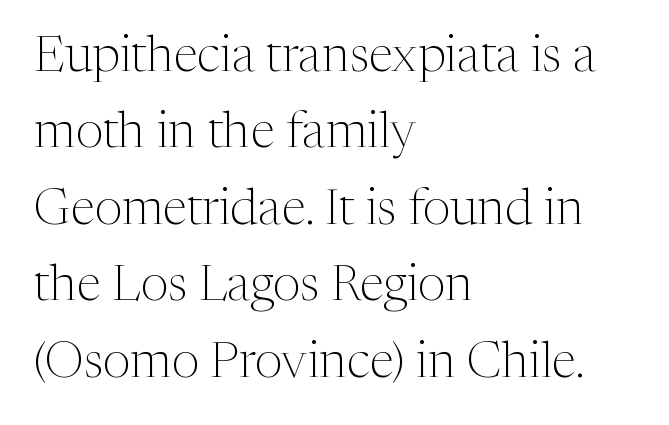
Q: Is the text bold? A: No.
Q: Is the text italic (slanted)? A: No, it is upright.
Q: Is the typeface a serif or a sans-serif typeface? A: Serif.
Q: Is the text underlined? A: No.
Q: How is the paragraph aligned? A: Left-aligned.
Q: Is the spacing between letters normal or unusually wide? A: Normal.
Q: Is the spacing between lines tight, normal or loose? A: Normal.
Q: Width (condensed, normal, or wide)? A: Normal.
Q: Stroke contrast? A: Medium.
Q: x-height? A: Medium.
Q: Monospaced? A: No.
